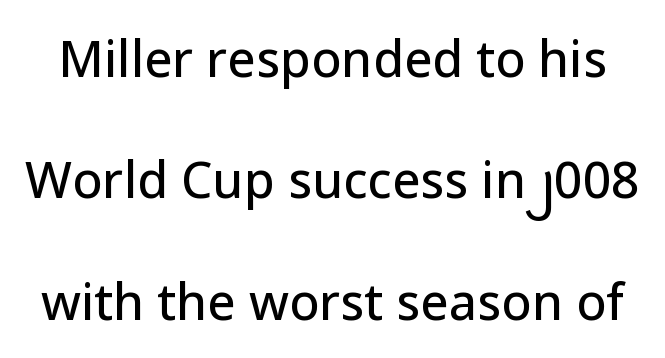
Q: Is the text italic (slanted)? A: No, it is upright.
Q: Is the typeface a serif or a sans-serif typeface? A: Sans-serif.
Q: Is the text underlined? A: No.
Q: Is the spacing between letters normal or unusually wide? A: Normal.
Q: Is the spacing between lines tight, normal or loose? A: Loose.
Q: Width (condensed, normal, or wide)? A: Normal.
Q: Stroke contrast? A: Low.
Q: x-height? A: Medium.
Q: Monospaced? A: No.
